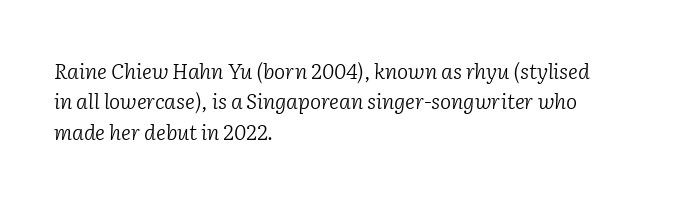
The image shows 21 px text type, italic (leaning right); set left-aligned, normal line spacing (1.45x), normal letter spacing, not underlined.
